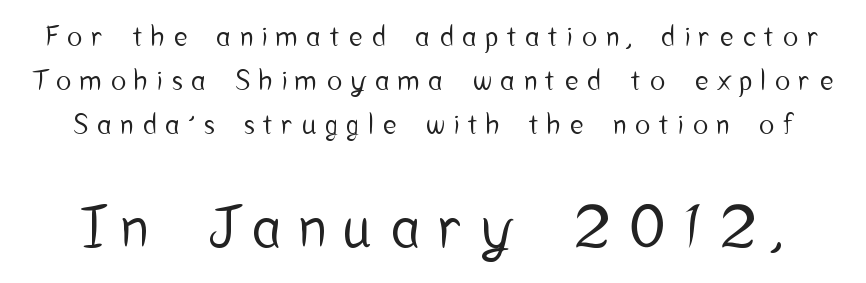
Q: Is the text italic (slanted)? A: No, it is upright.
Q: Is the typeface a serif or a sans-serif typeface? A: Sans-serif.
Q: Is the text underlined? A: No.
Q: Is the spacing between letters normal or unusually wide? A: Unusually wide.
Q: Is the spacing between lines tight, normal or loose? A: Normal.
Q: Which block of text is set in a larger size, the first (top) or the second (bottom)? A: The second (bottom) one.
Q: Width (condensed, normal, or wide)? A: Condensed.
Q: Stroke contrast? A: Low.
Q: x-height? A: Medium.
Q: Monospaced? A: No.
